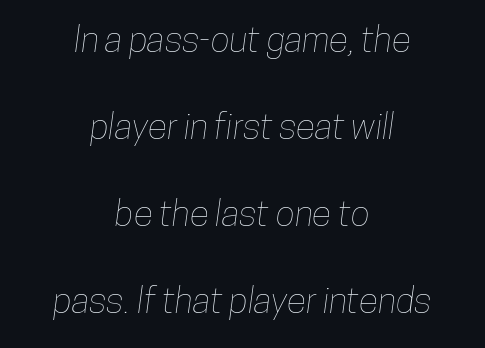
Q: Is the text underlined? A: No.
Q: How is the paragraph aligned? A: Centered.
Q: Is the spacing between letters normal or unusually wide? A: Normal.
Q: Is the spacing between lines tight, normal or loose? A: Loose.
Q: Width (condensed, normal, or wide)? A: Condensed.
Q: Stroke contrast? A: Low.
Q: x-height? A: Medium.
Q: Monospaced? A: No.
